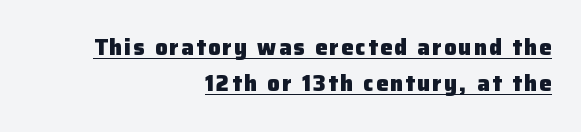
The image shows 22 px bold type, upright; set right-aligned, normal line spacing (1.65x), underlined.
